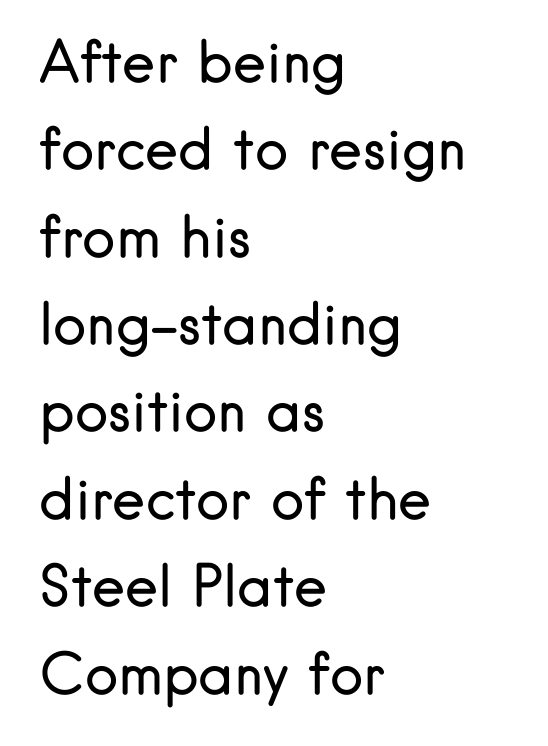
The image shows 56 px regular-weight sans-serif type, upright; set left-aligned, normal line spacing (1.56x), normal letter spacing, not underlined; low stroke contrast and a small x-height.
